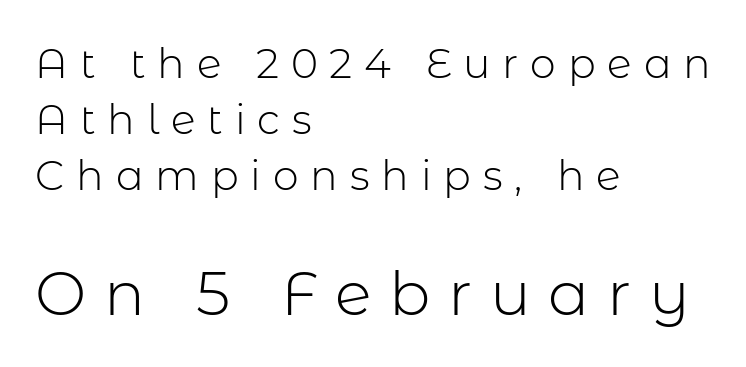
The image shows 61 px light sans-serif type, upright; set left-aligned, normal line spacing (1.36x), unusually wide letter spacing (+0.29 em), not underlined; the second (bottom) block is 1.49x larger; low stroke contrast and a medium x-height.
